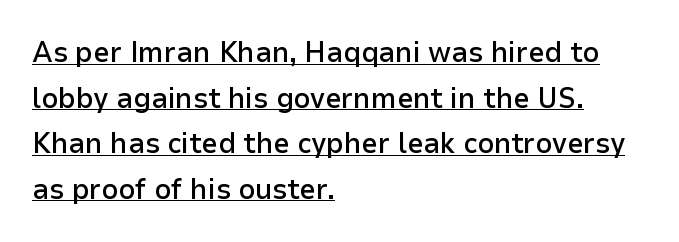
Style check: upright. Nobody touched the tracking dial on this one. Notice how descenders clear the ascenders below comfortably — that's standard leading. Check where the strokes stop: nothing finishes them off — pure sans.
